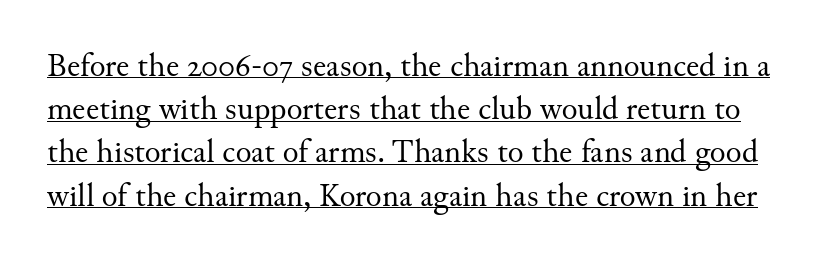
The image shows 33 px regular-weight serif type, upright; set normal line spacing (1.31x), normal letter spacing, underlined; medium stroke contrast and a small x-height.
